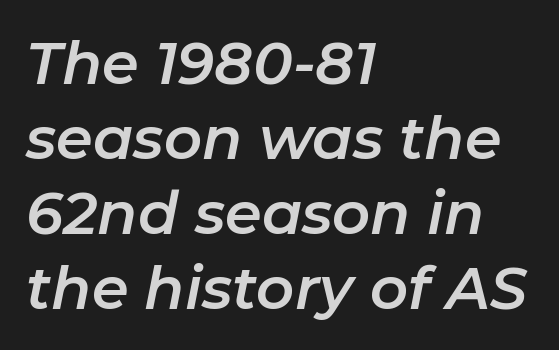
The image shows 59 px text type, italic (leaning right); set left-aligned, normal line spacing (1.27x), normal letter spacing, not underlined; low stroke contrast and a medium x-height.
